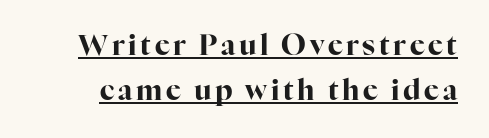
{"serif": "yes", "italic": "no", "bold": "yes", "weight": "bold", "width": "normal", "stroke_contrast": "high", "x_height": "medium", "monospaced": "no", "underline": "yes", "line_spacing": "normal", "line_spacing_ratio": 1.59, "glyph_px": 28}
